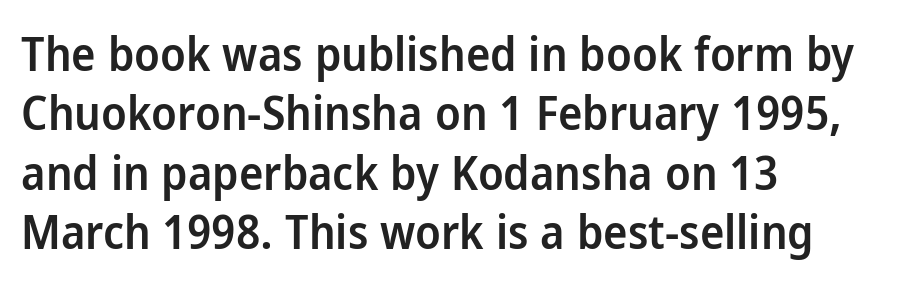
Q: Is the text bold? A: Semi-bold.
Q: Is the text italic (slanted)? A: No, it is upright.
Q: Is the typeface a serif or a sans-serif typeface? A: Sans-serif.
Q: Is the text underlined? A: No.
Q: How is the paragraph aligned? A: Left-aligned.
Q: Is the spacing between letters normal or unusually wide? A: Normal.
Q: Is the spacing between lines tight, normal or loose? A: Normal.
Q: Width (condensed, normal, or wide)? A: Normal.
Q: Stroke contrast? A: Low.
Q: x-height? A: Medium.
Q: Monospaced? A: No.
